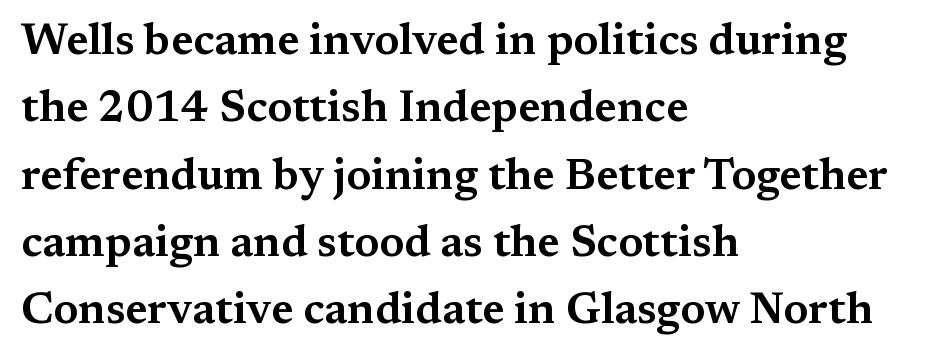
The image shows 44 px wide serif type, upright; set left-aligned, normal line spacing (1.53x), normal letter spacing, not underlined; medium stroke contrast and a medium x-height.
